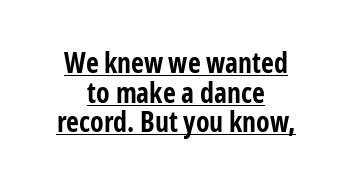
{"serif": "no", "italic": "no", "bold": "yes", "weight": "bold", "width": "condensed", "stroke_contrast": "low", "x_height": "medium", "monospaced": "no", "underline": "yes", "align": "center", "line_spacing": "tight", "line_spacing_ratio": 1.06, "letter_spacing": "normal", "letter_spacing_em": 0.0, "glyph_px": 28}
